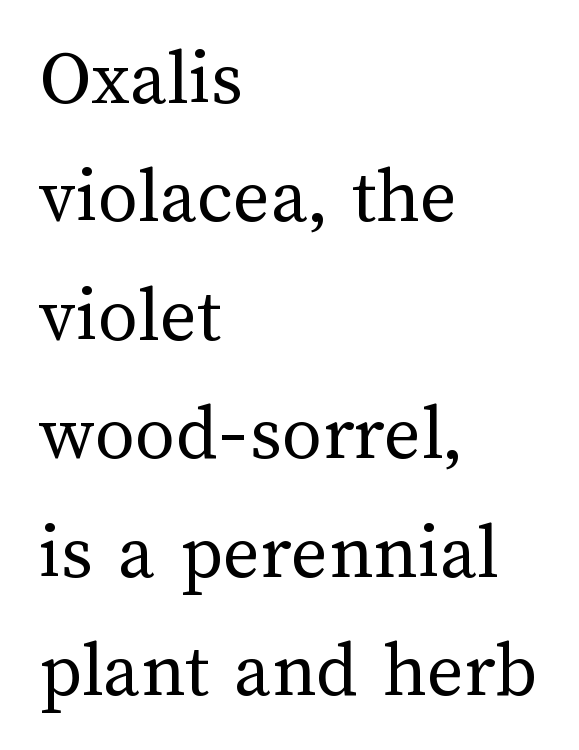
Q: Is the text bold? A: No.
Q: Is the text italic (slanted)? A: No, it is upright.
Q: Is the text underlined? A: No.
Q: How is the paragraph aligned? A: Left-aligned.
Q: Is the spacing between letters normal or unusually wide? A: Normal.
Q: Is the spacing between lines tight, normal or loose? A: Normal.
Q: Width (condensed, normal, or wide)? A: Normal.
Q: Stroke contrast? A: Medium.
Q: x-height? A: Medium.
Q: Monospaced? A: No.
